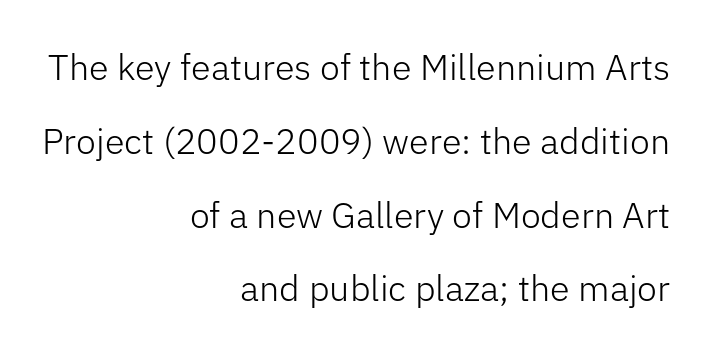
The image shows 36 px light sans-serif type, upright; set right-aligned, loose line spacing (2.05x), normal letter spacing, not underlined; low stroke contrast and a medium x-height.
